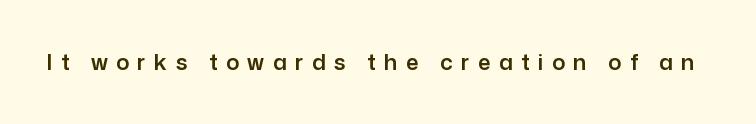
{"italic": "no", "underline": "no", "letter_spacing": "wide", "letter_spacing_em": 0.38, "glyph_px": 22}
